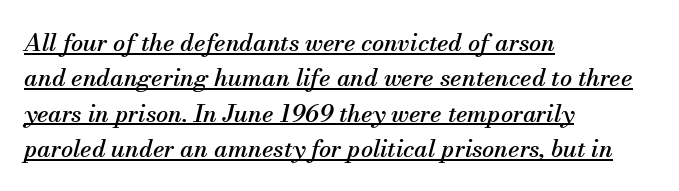
Q: Is the text italic (slanted)? A: Yes, it leans right by about 13 degrees.
Q: Is the text underlined? A: Yes.
Q: How is the paragraph aligned? A: Left-aligned.
Q: Is the spacing between letters normal or unusually wide? A: Normal.
Q: Is the spacing between lines tight, normal or loose? A: Normal.
